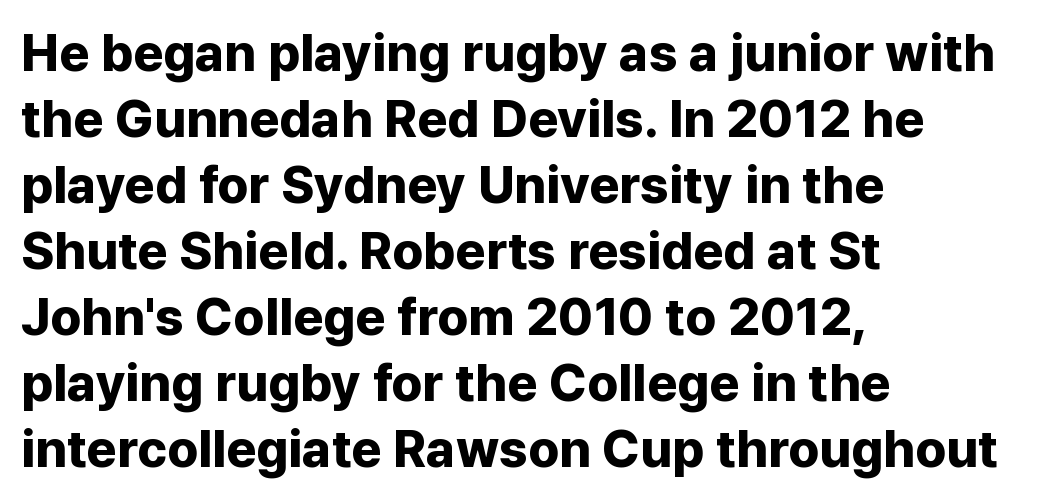
These words are printed bold, with thick strokes throughout. Underline: absent. This rendering leaves character spacing at its baseline value. Students, observe: this is what conventionally led text looks like. Vertical strokes here are truly vertical. The letters carry no serifs — their stems end cleanly without finishing strokes.
